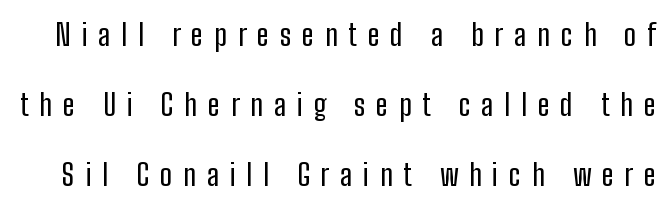
{"serif": "no", "italic": "no", "width": "condensed", "stroke_contrast": "low", "x_height": "medium", "monospaced": "no", "underline": "no", "line_spacing": "loose", "line_spacing_ratio": 2.34, "letter_spacing": "wide", "letter_spacing_em": 0.36, "glyph_px": 30}
